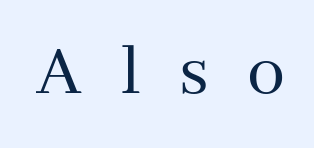
The image shows 76 px regular-weight serif type, upright; set unusually wide letter spacing (+0.5 em), not underlined; medium stroke contrast and a medium x-height.
